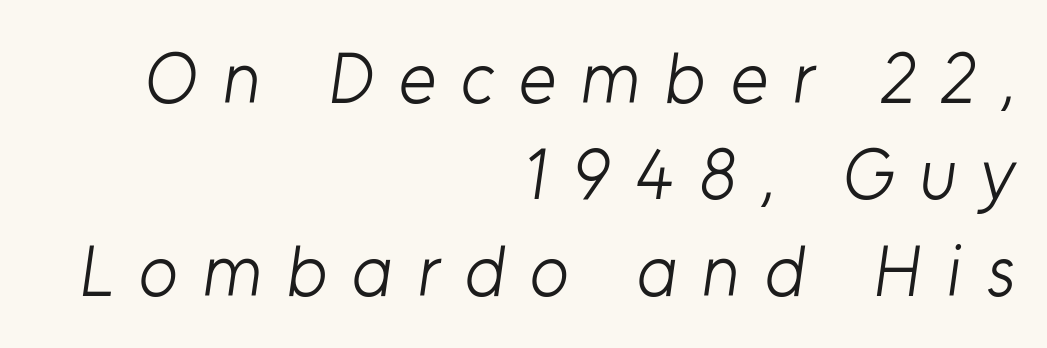
Heft: none added — not bold. Layout note: lines flush right. Does extra space separate the letters? Yes, quite a lot of it. Underline: absent. The passage shown is typed in a proportional face where columns would drift.
